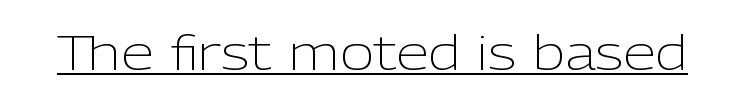
The image shows 47 px light sans-serif type, upright; set normal letter spacing, underlined; low stroke contrast and a medium x-height.
